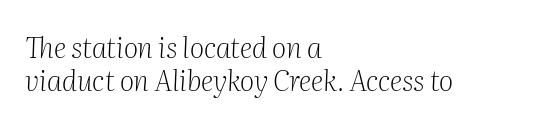
{"serif": "yes", "italic": "yes", "lean": "right", "slant_degrees": 2, "bold": "no", "weight": "light", "width": "normal", "stroke_contrast": "medium", "x_height": "medium", "monospaced": "no", "underline": "no", "align": "left", "line_spacing_ratio": 1.19, "letter_spacing": "normal", "letter_spacing_em": 0.0, "glyph_px": 28}
